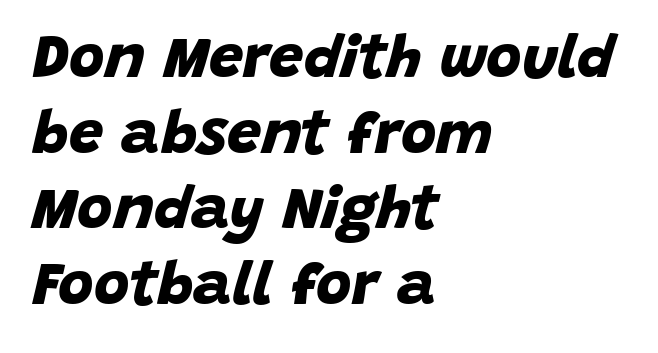
Q: Is the text bold? A: Yes.
Q: Is the typeface a serif or a sans-serif typeface? A: Sans-serif.
Q: Is the text underlined? A: No.
Q: How is the paragraph aligned? A: Left-aligned.
Q: Is the spacing between letters normal or unusually wide? A: Normal.
Q: Width (condensed, normal, or wide)? A: Normal.
Q: Stroke contrast? A: Low.
Q: x-height? A: Large.
Q: Monospaced? A: No.
